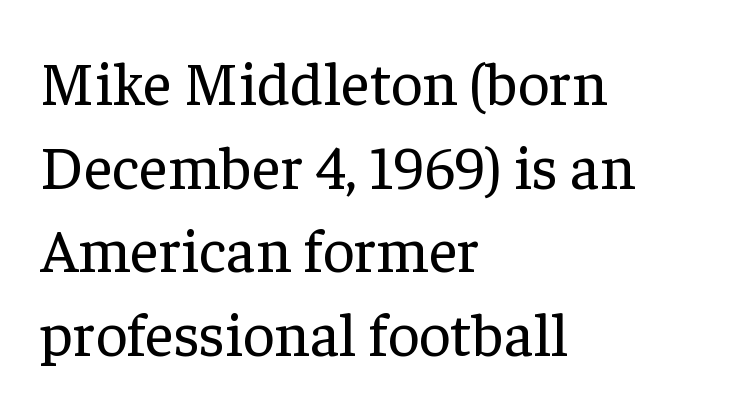
{"serif": "yes", "italic": "no", "bold": "no", "weight": "regular", "width": "normal", "stroke_contrast": "low", "x_height": "medium", "monospaced": "no", "underline": "no", "align": "left", "line_spacing": "normal", "line_spacing_ratio": 1.35, "letter_spacing": "normal", "letter_spacing_em": 0.0, "glyph_px": 62}
